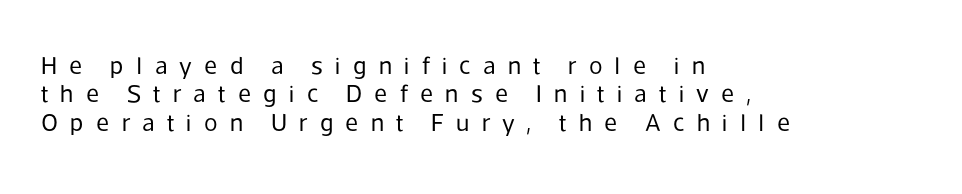
{"italic": "no", "bold": "no", "underline": "no", "align": "left", "line_spacing": "tight", "line_spacing_ratio": 1.14, "letter_spacing": "wide", "letter_spacing_em": 0.49, "glyph_px": 25}
